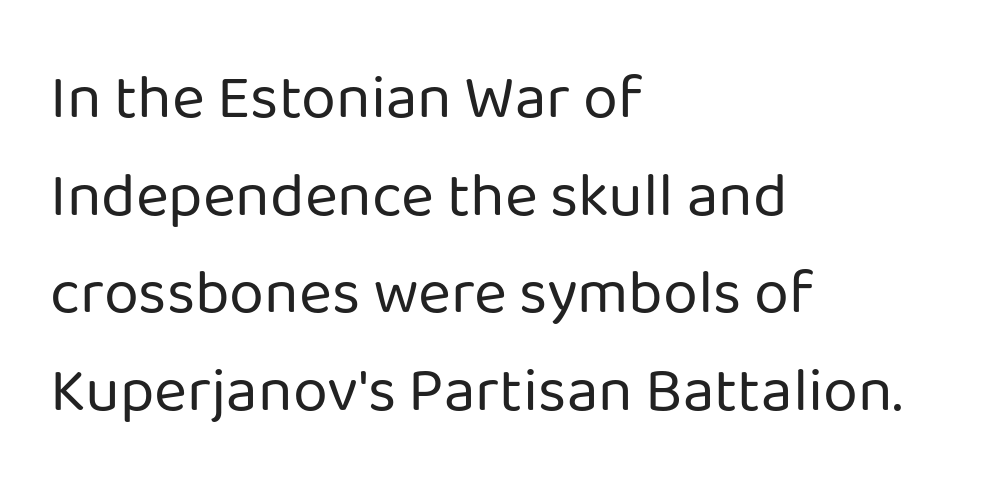
Q: Is the text bold? A: No.
Q: Is the text italic (slanted)? A: No, it is upright.
Q: Is the typeface a serif or a sans-serif typeface? A: Sans-serif.
Q: Is the text underlined? A: No.
Q: How is the paragraph aligned? A: Left-aligned.
Q: Is the spacing between letters normal or unusually wide? A: Normal.
Q: Is the spacing between lines tight, normal or loose? A: Normal.
Q: Width (condensed, normal, or wide)? A: Normal.
Q: Stroke contrast? A: Low.
Q: x-height? A: Medium.
Q: Monospaced? A: No.
